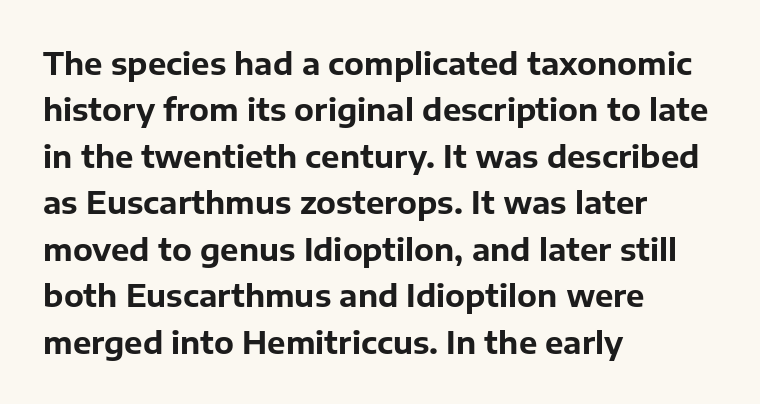
The image shows 31 px bold sans-serif type, upright; set left-aligned, normal line spacing (1.5x), normal letter spacing, not underlined; low stroke contrast and a medium x-height.
